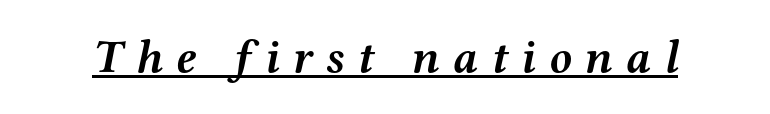
Q: Is the text bold? A: Yes.
Q: Is the text italic (slanted)? A: Yes, it leans right by about 12 degrees.
Q: Is the typeface a serif or a sans-serif typeface? A: Serif.
Q: Is the text underlined? A: Yes.
Q: Is the spacing between letters normal or unusually wide? A: Unusually wide.
Q: Width (condensed, normal, or wide)? A: Wide.
Q: Stroke contrast? A: Medium.
Q: x-height? A: Medium.
Q: Monospaced? A: No.
